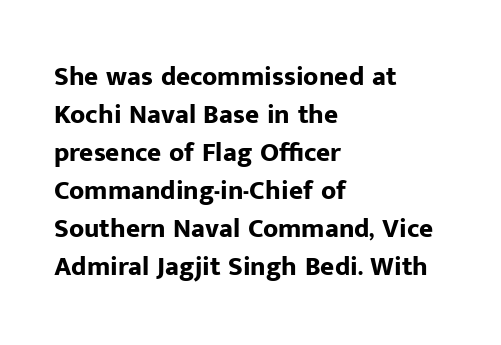
Q: Is the text bold? A: Yes.
Q: Is the text italic (slanted)? A: No, it is upright.
Q: Is the text underlined? A: No.
Q: How is the paragraph aligned? A: Left-aligned.
Q: Is the spacing between letters normal or unusually wide? A: Normal.
Q: Is the spacing between lines tight, normal or loose? A: Normal.
